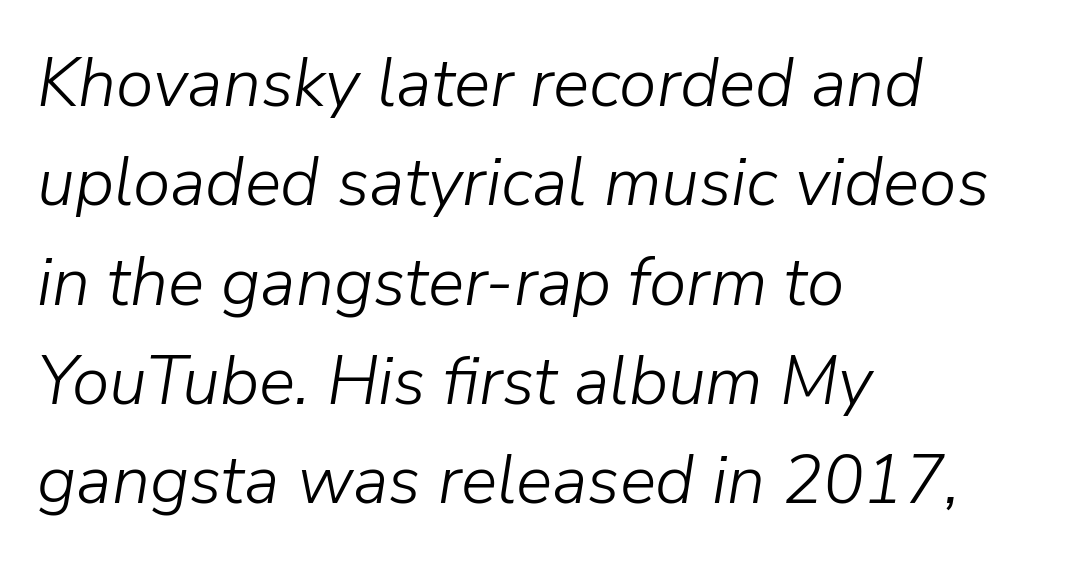
The image shows 68 px light type, italic (leaning right); set left-aligned, normal line spacing (1.46x), normal letter spacing, not underlined; low stroke contrast and a medium x-height.
